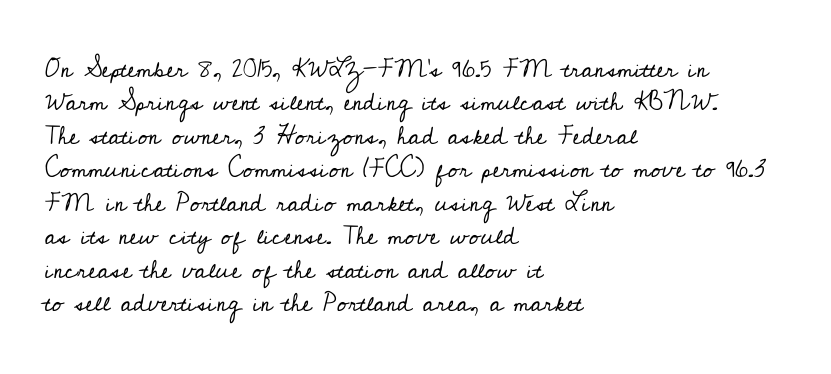
{"bold": "no", "underline": "no", "align": "left", "line_spacing": "normal", "line_spacing_ratio": 1.34, "letter_spacing": "normal", "letter_spacing_em": 0.0, "glyph_px": 25}
